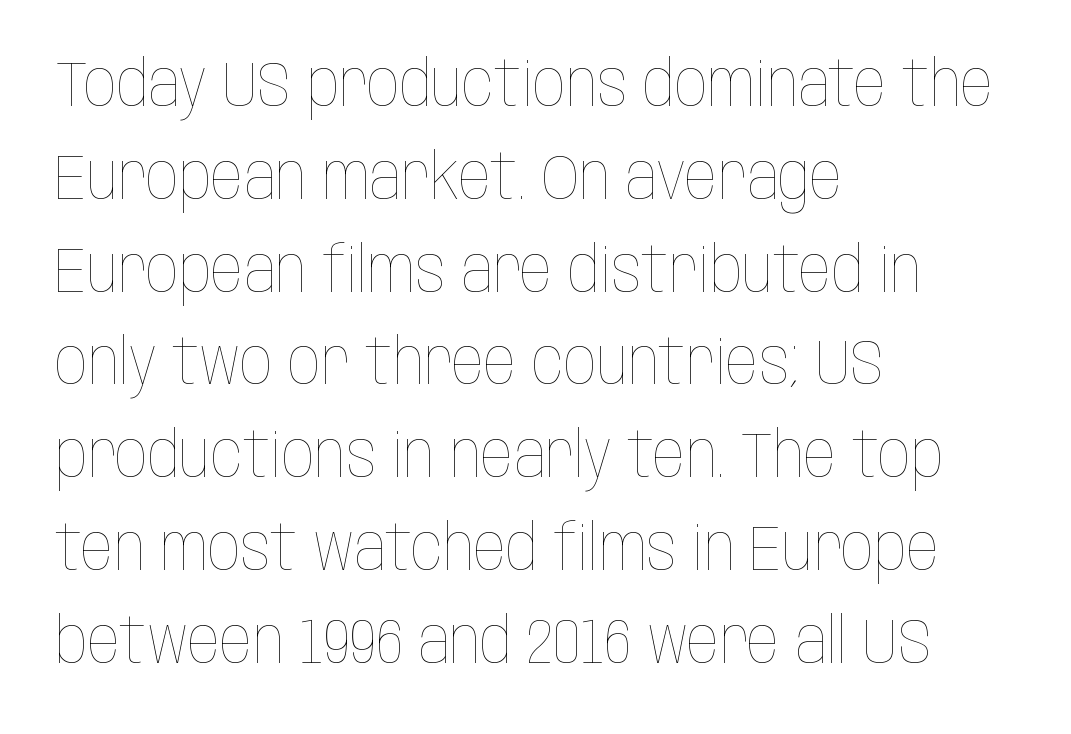
{"italic": "no", "bold": "no", "weight": "thin", "width": "condensed", "stroke_contrast": "low", "x_height": "large", "monospaced": "no", "underline": "no", "align": "left", "line_spacing": "normal", "line_spacing_ratio": 1.45, "letter_spacing": "normal", "letter_spacing_em": 0.0, "glyph_px": 64}
